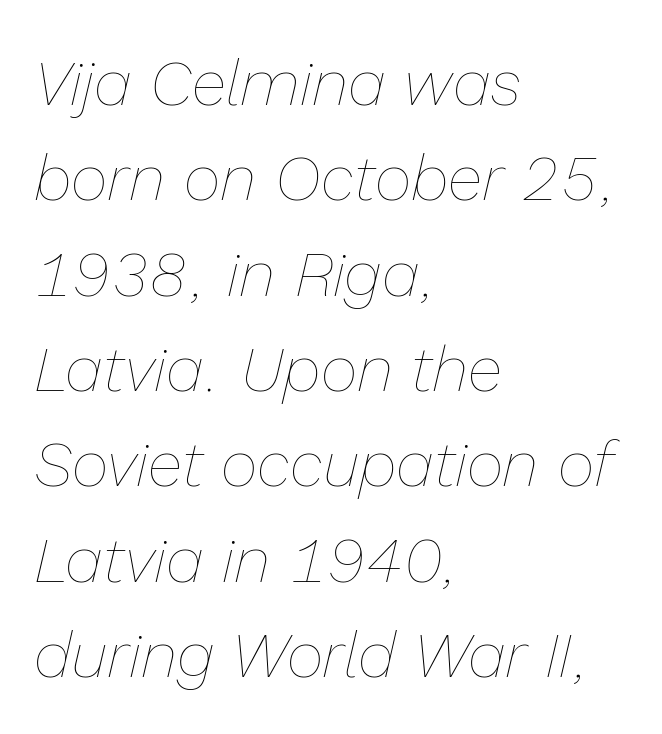
The passage shown is typed in a proportional face where columns would drift. The zone under the glyphs is completely vacant. When letters slant like this, we call the style italic. The ragged edge is on the right, which tells us the setting is flush left.
